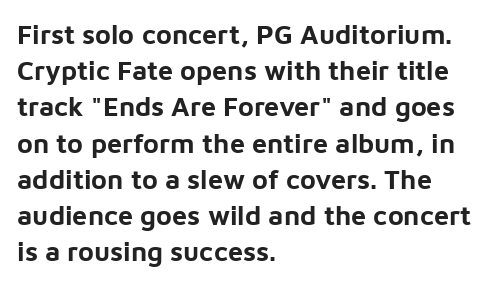
The image shows 27 px bold type, upright; set left-aligned, normal line spacing (1.34x), normal letter spacing, not underlined.
